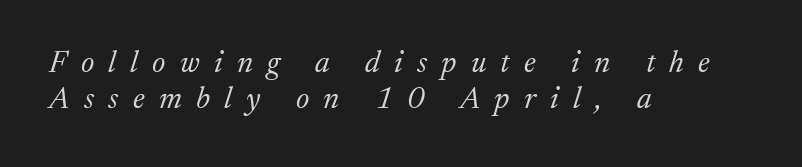
{"serif": "yes", "italic": "yes", "lean": "right", "slant_degrees": 17, "bold": "no", "weight": "light", "width": "normal", "stroke_contrast": "medium", "x_height": "medium", "monospaced": "no", "underline": "no", "align": "left", "line_spacing_ratio": 1.17, "letter_spacing": "wide", "letter_spacing_em": 0.46, "glyph_px": 31}
